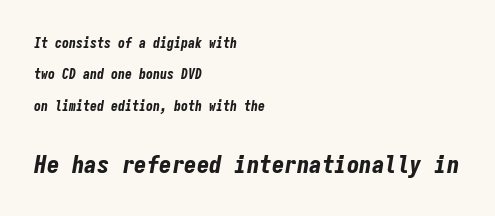
{"italic": "yes", "lean": "right", "slant_degrees": 9, "bold": "yes", "underline": "no", "align": "left", "line_spacing": "loose", "line_spacing_ratio": 2.24, "letter_spacing": "normal", "letter_spacing_em": 0.0, "larger_block": "second", "size_ratio": 1.79, "glyph_px": 25}
